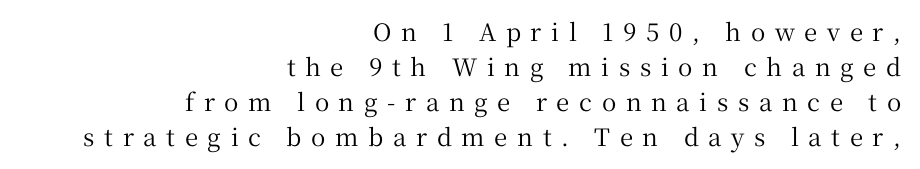
{"italic": "no", "underline": "no", "align": "right", "line_spacing": "normal", "line_spacing_ratio": 1.46, "letter_spacing": "wide", "letter_spacing_em": 0.4, "glyph_px": 24}
